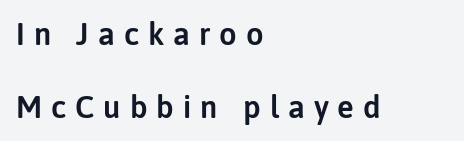
{"serif": "no", "italic": "no", "width": "normal", "stroke_contrast": "low", "x_height": "medium", "monospaced": "no", "underline": "no", "align": "left", "line_spacing": "loose", "line_spacing_ratio": 2.34, "letter_spacing": "wide", "letter_spacing_em": 0.29, "glyph_px": 31}
